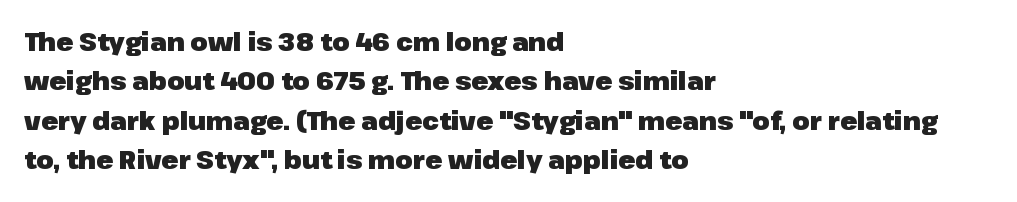
Evenly set lines give the paragraph a standard silhouette. Glance below the letters and you will spot only blank space. Typeset ragged right — the left edge is the straight one. This sample uses plain, unmodified letter spacing. Style check: upright. I'd describe the lettering as bold — thick and assertive.
